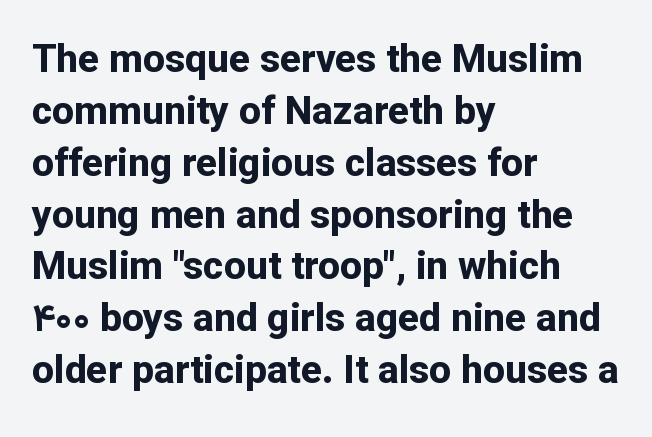
{"serif": "no", "italic": "no", "bold": "yes", "weight": "bold", "width": "normal", "stroke_contrast": "low", "x_height": "medium", "monospaced": "no", "underline": "no", "align": "left", "line_spacing": "normal", "line_spacing_ratio": 1.33, "letter_spacing": "normal", "letter_spacing_em": 0.0, "glyph_px": 39}
